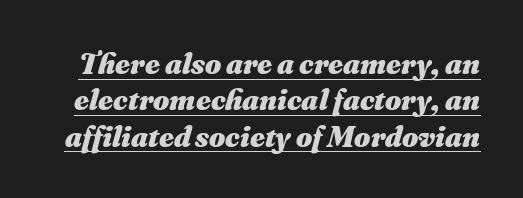
This sample carries an underscore along the baseline area. These lines are rendered in a variable-pitch font. Emphasis-style slanted type is in use. How are the letters spaced? Ordinarily, with no added tracking.
